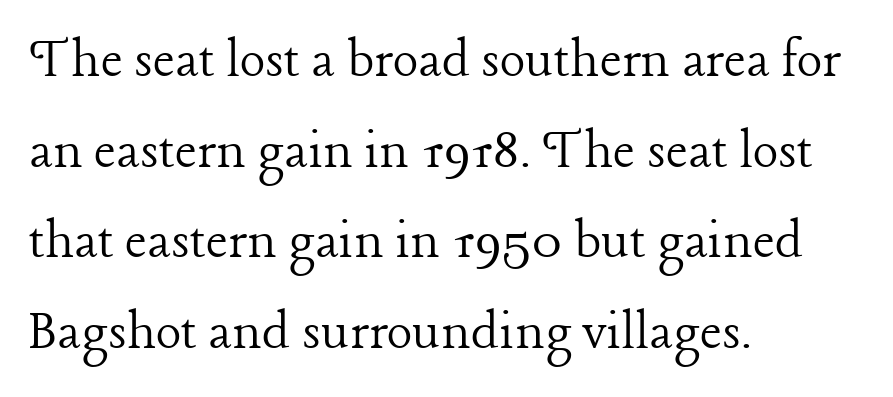
The image shows 60 px light serif type, upright; set left-aligned, normal line spacing (1.51x), normal letter spacing, not underlined; low stroke contrast and a medium x-height.
